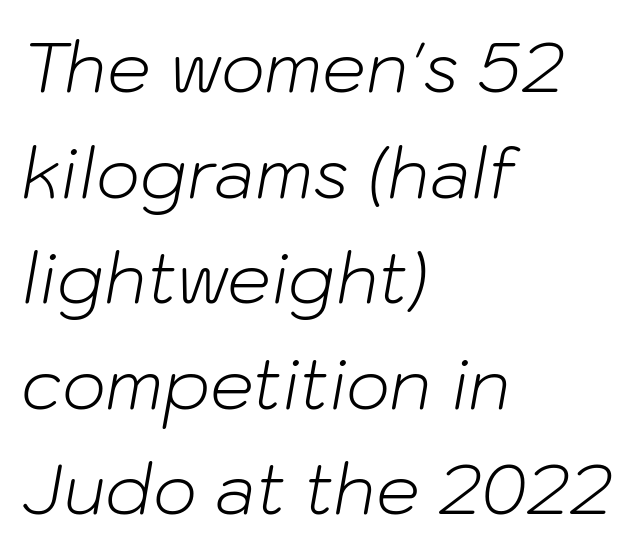
The image shows 69 px light type, italic (leaning right); set left-aligned, normal line spacing (1.53x), normal letter spacing, not underlined; low stroke contrast and a medium x-height.
